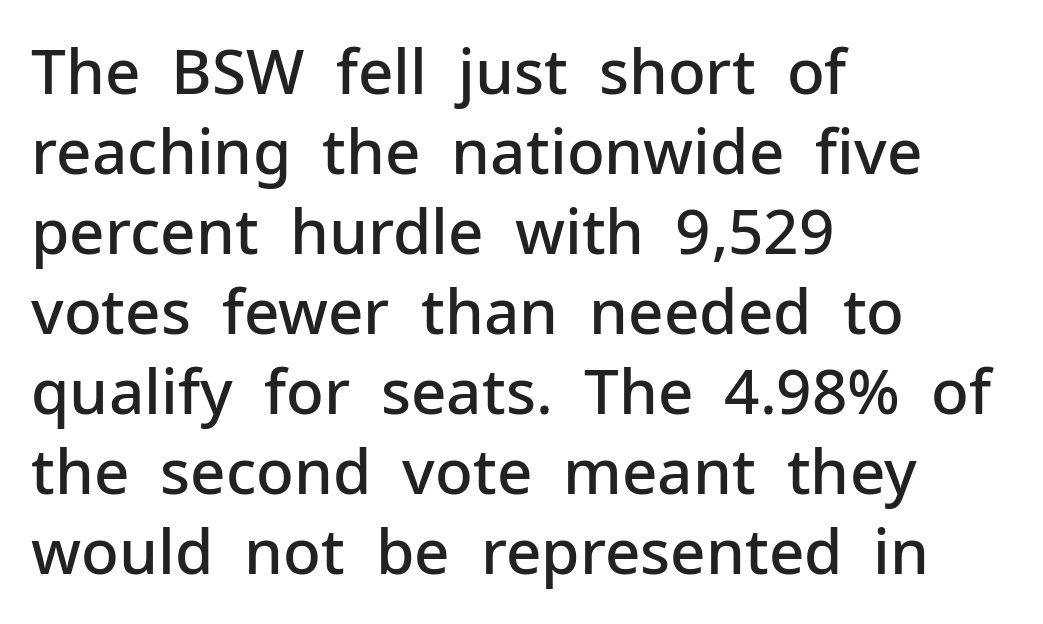
{"serif": "no", "italic": "no", "bold": "semi", "weight": "semibold", "width": "normal", "stroke_contrast": "low", "x_height": "medium", "monospaced": "no", "underline": "no", "align": "left", "line_spacing": "normal", "line_spacing_ratio": 1.29, "letter_spacing": "normal", "letter_spacing_em": 0.0, "glyph_px": 62}
